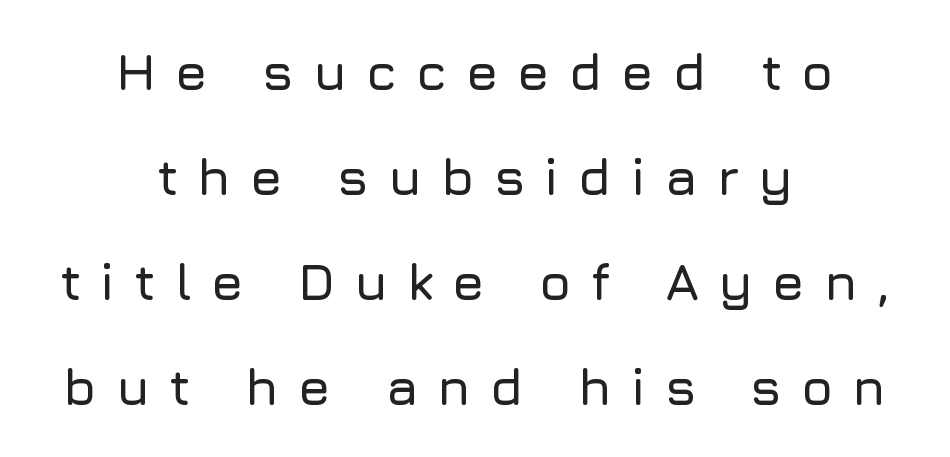
The rendering uses natural spacing where letterforms have individual widths. The string is rendered with underlining switched off. Glyph-to-glyph distance is far greater than everyday printed text. Both edges are ragged and mirror each other, which tells us the setting is centered.
